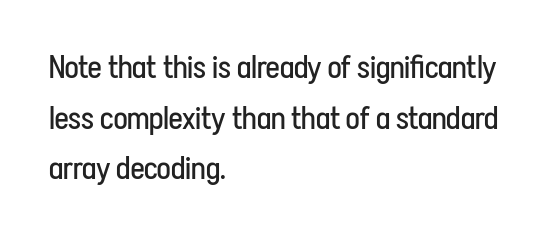
{"serif": "no", "italic": "no", "bold": "no", "weight": "regular", "width": "condensed", "stroke_contrast": "low", "x_height": "medium", "monospaced": "no", "underline": "no", "align": "left", "line_spacing": "normal", "line_spacing_ratio": 1.58, "letter_spacing": "normal", "letter_spacing_em": 0.0, "glyph_px": 32}
